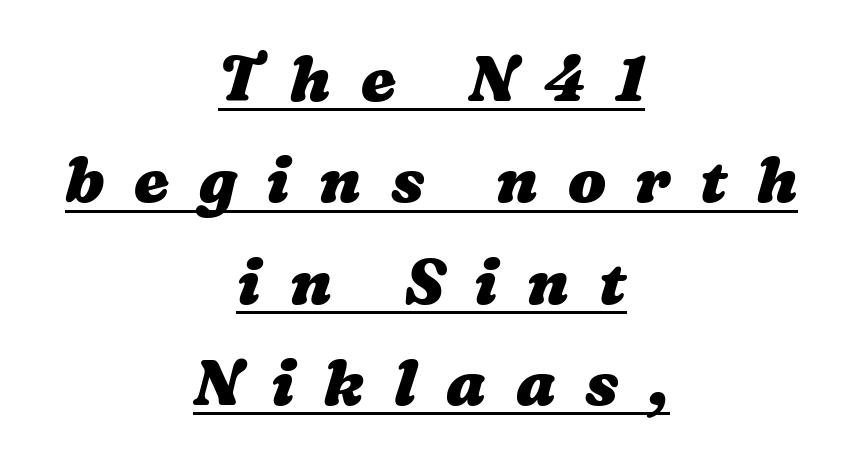
Q: Is the text bold? A: Yes.
Q: Is the text underlined? A: Yes.
Q: How is the paragraph aligned? A: Centered.
Q: Is the spacing between letters normal or unusually wide? A: Unusually wide.
Q: Is the spacing between lines tight, normal or loose? A: Normal.
Q: Width (condensed, normal, or wide)? A: Wide.
Q: Stroke contrast? A: Medium.
Q: x-height? A: Medium.
Q: Monospaced? A: No.
